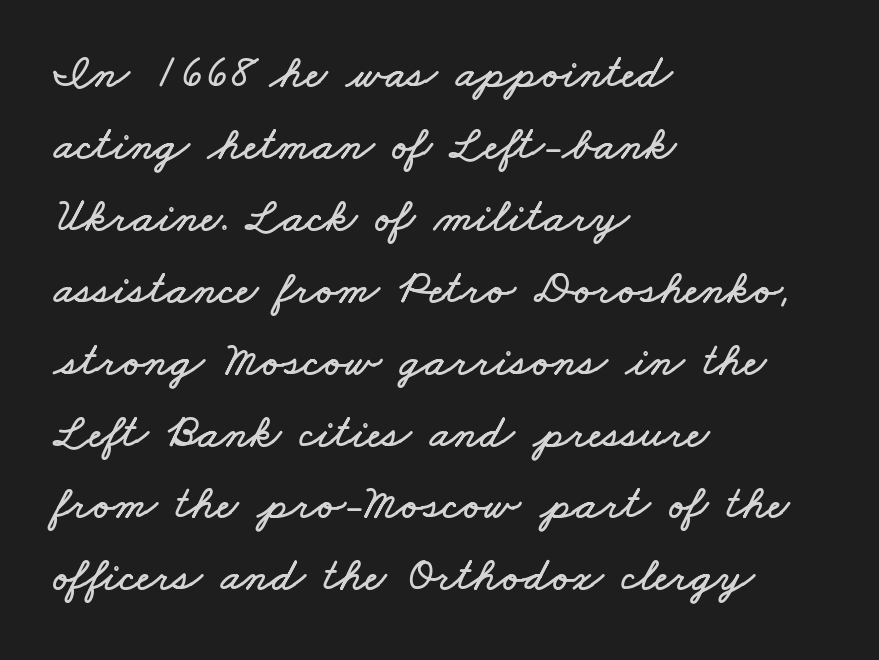
Q: Is the text underlined? A: No.
Q: How is the paragraph aligned? A: Left-aligned.
Q: Is the spacing between letters normal or unusually wide? A: Normal.
Q: Is the spacing between lines tight, normal or loose? A: Normal.
Q: Width (condensed, normal, or wide)? A: Wide.
Q: Stroke contrast? A: Low.
Q: x-height? A: Small.
Q: Monospaced? A: No.
